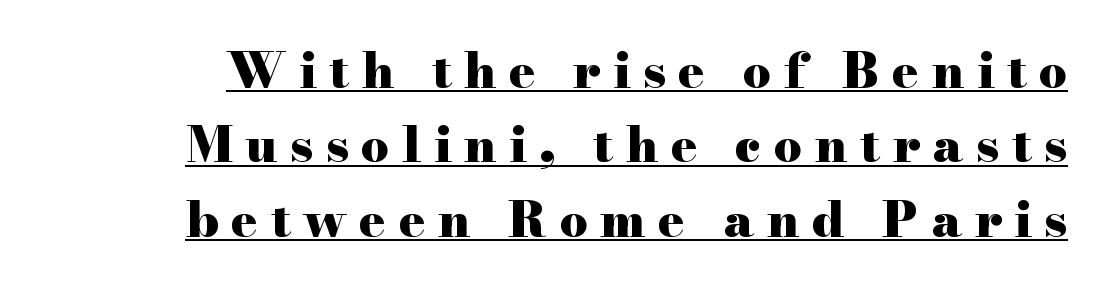
The image shows 49 px heavy, wide serif type, upright; set normal line spacing (1.52x), unusually wide letter spacing (+0.26 em), underlined; high stroke contrast and a small x-height.
